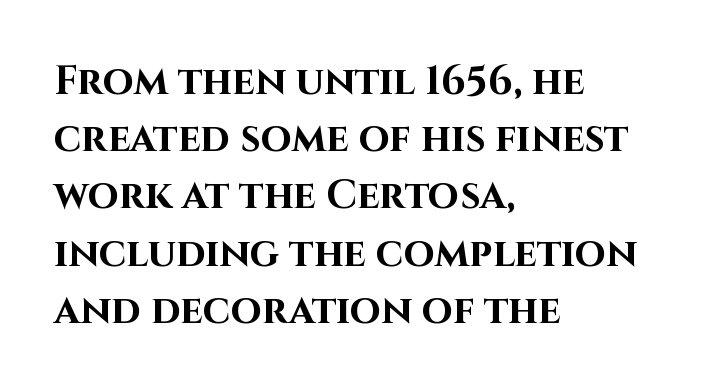
Q: Is the text bold? A: Yes.
Q: Is the text italic (slanted)? A: No, it is upright.
Q: Is the typeface a serif or a sans-serif typeface? A: Sans-serif.
Q: Is the text underlined? A: No.
Q: How is the paragraph aligned? A: Left-aligned.
Q: Is the spacing between letters normal or unusually wide? A: Normal.
Q: Is the spacing between lines tight, normal or loose? A: Normal.
Q: Width (condensed, normal, or wide)? A: Normal.
Q: Stroke contrast? A: High.
Q: x-height? A: Large.
Q: Monospaced? A: No.
